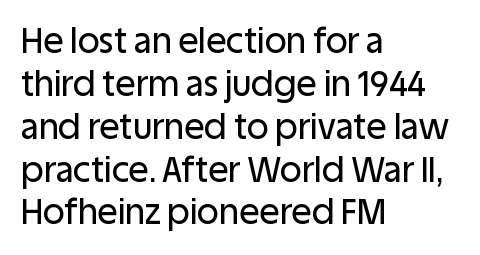
{"serif": "no", "italic": "no", "width": "normal", "stroke_contrast": "low", "x_height": "large", "monospaced": "no", "underline": "no", "align": "left", "line_spacing": "normal", "line_spacing_ratio": 1.26, "letter_spacing": "normal", "letter_spacing_em": 0.0, "glyph_px": 34}
